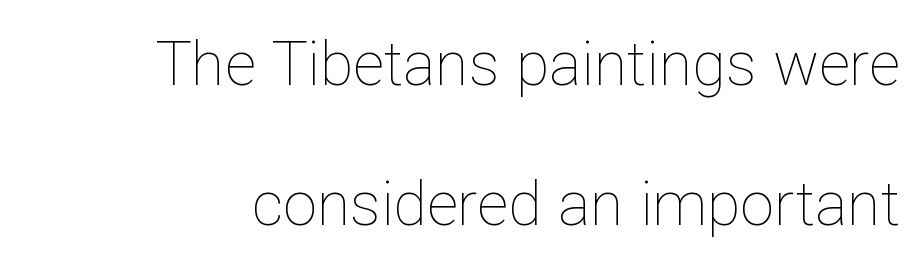
Q: Is the text bold? A: No.
Q: Is the text italic (slanted)? A: No, it is upright.
Q: Is the text underlined? A: No.
Q: How is the paragraph aligned? A: Right-aligned.
Q: Is the spacing between letters normal or unusually wide? A: Normal.
Q: Is the spacing between lines tight, normal or loose? A: Loose.
Q: Width (condensed, normal, or wide)? A: Normal.
Q: Stroke contrast? A: Low.
Q: x-height? A: Medium.
Q: Monospaced? A: No.
